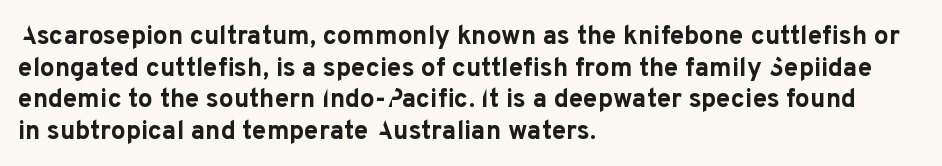
Q: Is the text bold? A: Yes.
Q: Is the text italic (slanted)? A: No, it is upright.
Q: Is the text underlined? A: No.
Q: How is the paragraph aligned? A: Left-aligned.
Q: Is the spacing between letters normal or unusually wide? A: Normal.
